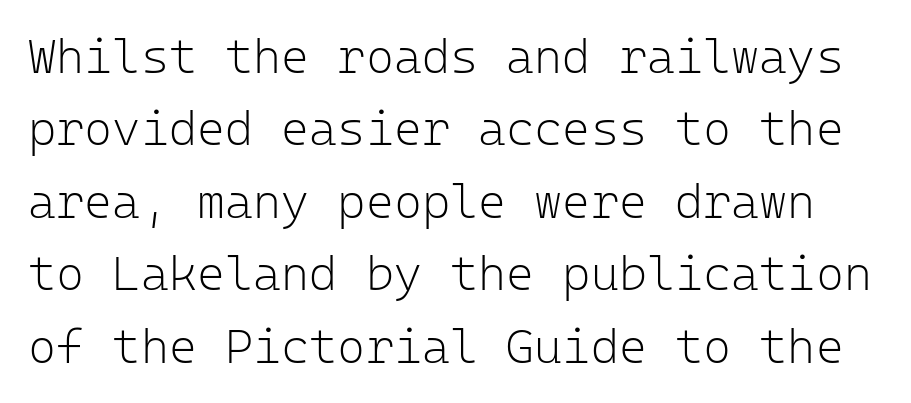
Q: Is the text bold? A: No.
Q: Is the text italic (slanted)? A: No, it is upright.
Q: Is the typeface a serif or a sans-serif typeface? A: Sans-serif.
Q: Is the text underlined? A: No.
Q: Is the spacing between letters normal or unusually wide? A: Normal.
Q: Is the spacing between lines tight, normal or loose? A: Normal.
Q: Width (condensed, normal, or wide)? A: Normal.
Q: Stroke contrast? A: Low.
Q: x-height? A: Medium.
Q: Monospaced? A: Yes.
